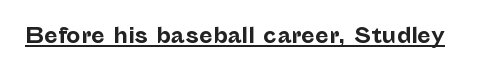
Q: Is the text bold? A: Yes.
Q: Is the text italic (slanted)? A: No, it is upright.
Q: Is the text underlined? A: Yes.
Q: Is the spacing between letters normal or unusually wide? A: Normal.
